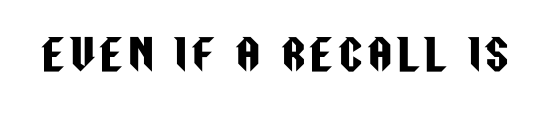
The image shows 41 px condensed sans-serif type, upright; set not underlined; low stroke contrast and a large x-height.
